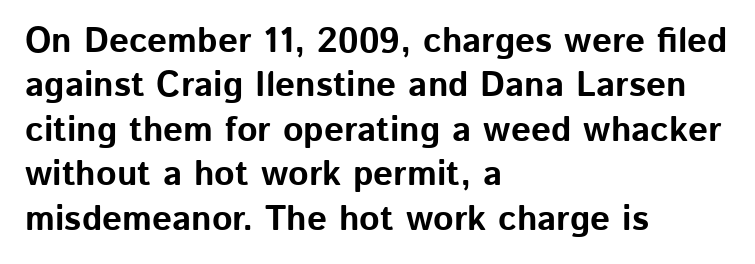
The image shows 35 px bold sans-serif type, upright; set left-aligned, normal line spacing (1.27x), normal letter spacing, not underlined; low stroke contrast and a medium x-height.
